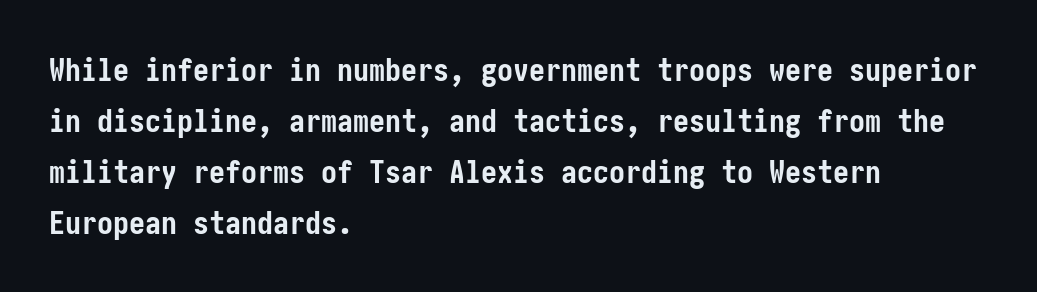
The image shows 32 px semibold, condensed sans-serif type, upright; set left-aligned, normal line spacing (1.59x), normal letter spacing, not underlined; low stroke contrast and a medium x-height.
